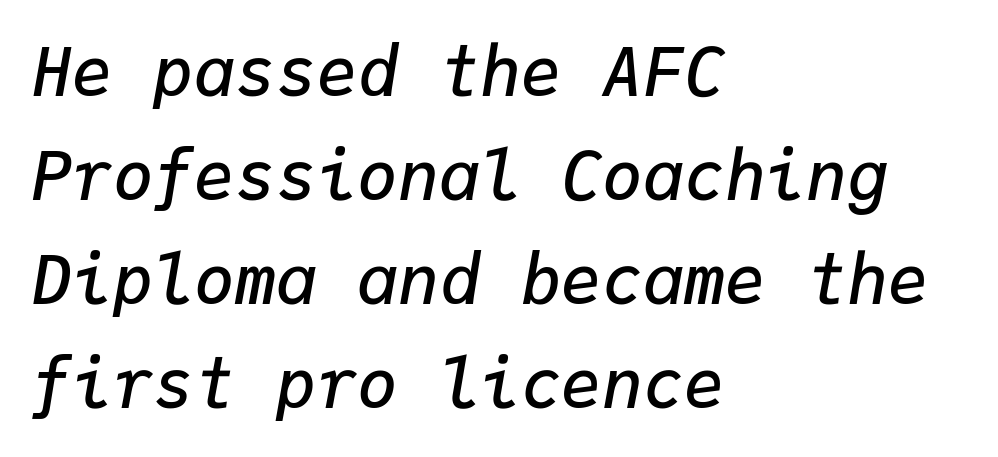
The image shows 68 px semibold type, italic (leaning right), monospaced; set left-aligned, normal line spacing (1.53x), normal letter spacing, not underlined; low stroke contrast and a medium x-height.
